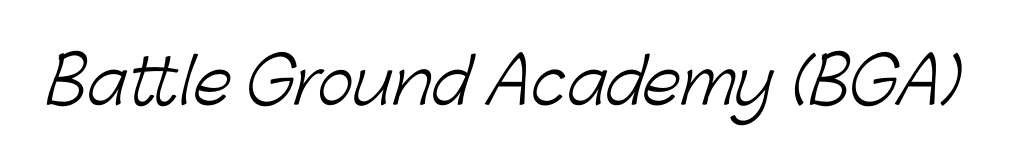
Q: Is the text bold? A: No.
Q: Is the typeface a serif or a sans-serif typeface? A: Sans-serif.
Q: Is the text underlined? A: No.
Q: Is the spacing between letters normal or unusually wide? A: Normal.
Q: Width (condensed, normal, or wide)? A: Normal.
Q: Stroke contrast? A: Low.
Q: x-height? A: Medium.
Q: Monospaced? A: No.
